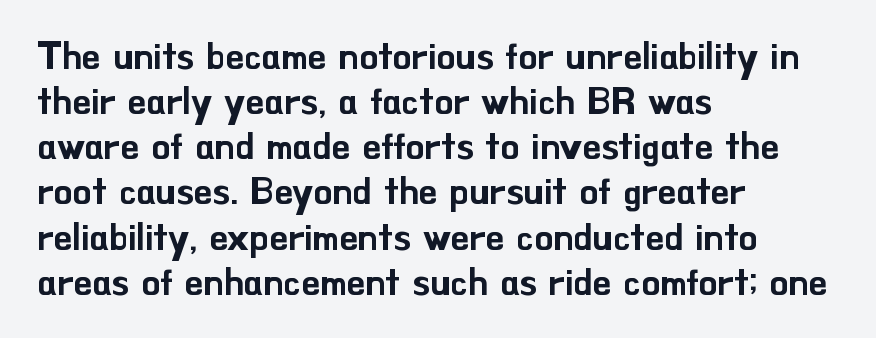
{"serif": "no", "italic": "no", "width": "normal", "stroke_contrast": "low", "x_height": "small", "monospaced": "no", "underline": "no", "align": "left", "line_spacing_ratio": 1.22, "letter_spacing": "normal", "letter_spacing_em": 0.0, "glyph_px": 37}
